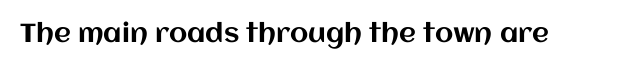
{"italic": "no", "underline": "no", "letter_spacing": "normal", "letter_spacing_em": 0.0, "glyph_px": 26}
